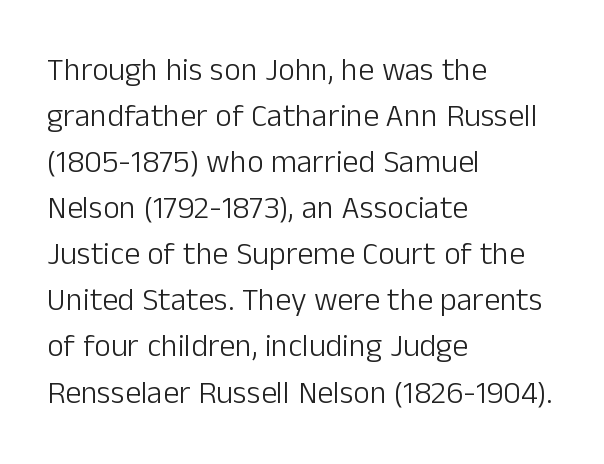
The image shows 32 px light sans-serif type, upright; set left-aligned, normal line spacing (1.44x), normal letter spacing, not underlined; low stroke contrast and a medium x-height.
